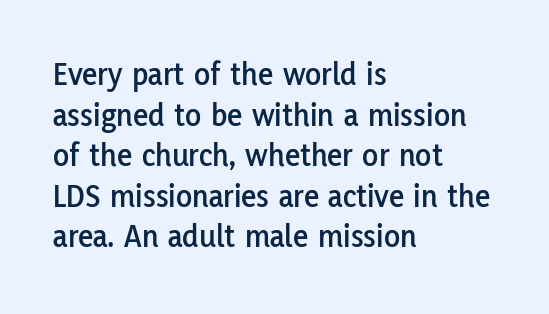
Look at the tracking — it's just the regular setting, nothing added. Any mark beneath the type? The region is blank. Short and long lines alike share a common starting point at left. Tall strokes in this sample are plumb rather than angled.
